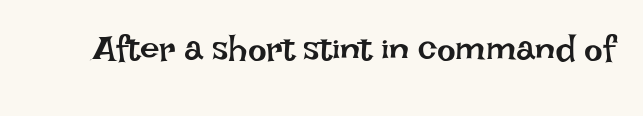
{"italic": "no", "bold": "no", "weight": "regular", "width": "normal", "stroke_contrast": "low", "x_height": "large", "monospaced": "no", "underline": "no", "letter_spacing": "normal", "letter_spacing_em": 0.0, "glyph_px": 35}
